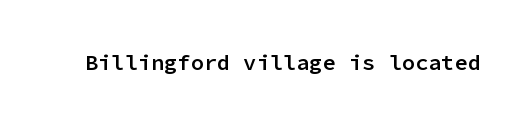
The image shows 22 px text type, upright; set normal letter spacing, not underlined.
